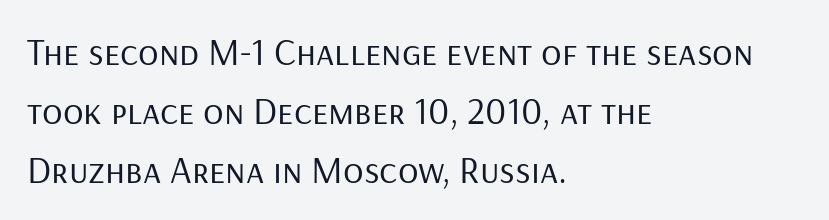
Q: Is the text bold? A: No.
Q: Is the text italic (slanted)? A: No, it is upright.
Q: Is the typeface a serif or a sans-serif typeface? A: Sans-serif.
Q: Is the text underlined? A: No.
Q: How is the paragraph aligned? A: Left-aligned.
Q: Is the spacing between letters normal or unusually wide? A: Normal.
Q: Is the spacing between lines tight, normal or loose? A: Normal.
Q: Width (condensed, normal, or wide)? A: Normal.
Q: Stroke contrast? A: Low.
Q: x-height? A: Medium.
Q: Monospaced? A: No.
